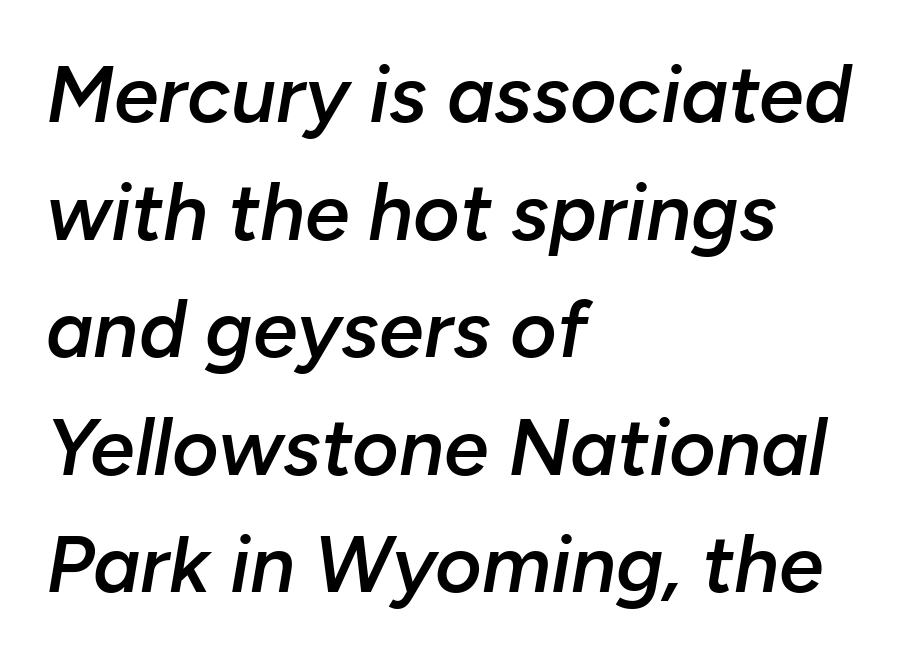
{"italic": "yes", "lean": "right", "slant_degrees": 10, "bold": "semi", "weight": "semibold", "width": "normal", "stroke_contrast": "low", "x_height": "medium", "monospaced": "no", "underline": "no", "align": "left", "line_spacing": "normal", "line_spacing_ratio": 1.47, "letter_spacing": "normal", "letter_spacing_em": 0.0, "glyph_px": 80}
